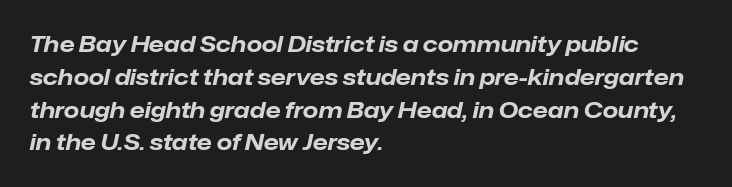
The line-height multiplier appears to be the usual default. Each word holds together tightly as a unit, with standard inter-letter gaps. Short and long lines alike share a common starting point at left. It's the slanting kind of type. The space beneath each line is pristine and unruled. As a designer I'd log this as weight 700, bold.
